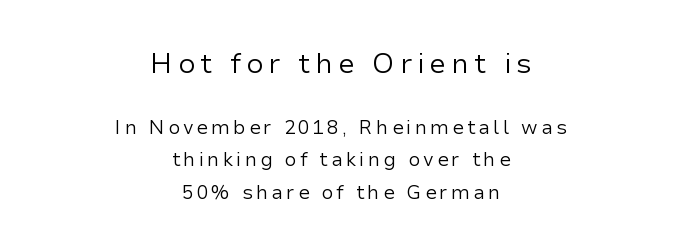
{"serif": "no", "italic": "no", "bold": "no", "weight": "regular", "width": "normal", "stroke_contrast": "low", "x_height": "medium", "monospaced": "no", "underline": "no", "align": "center", "line_spacing": "normal", "line_spacing_ratio": 1.7, "larger_block": "first", "size_ratio": 1.47, "glyph_px": 28}
